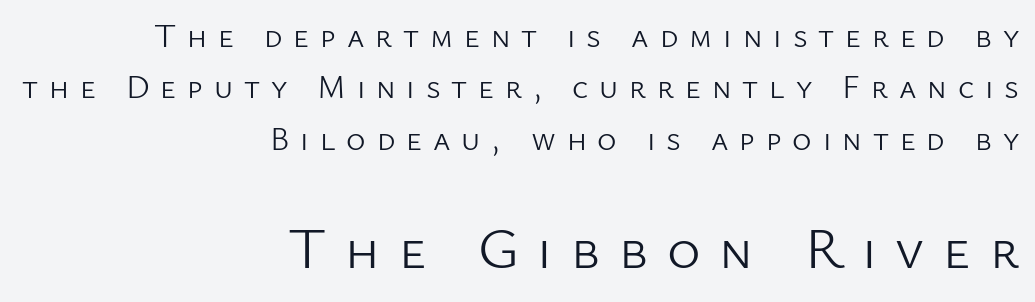
Q: Is the text bold? A: No.
Q: Is the text italic (slanted)? A: No, it is upright.
Q: Is the typeface a serif or a sans-serif typeface? A: Sans-serif.
Q: Is the text underlined? A: No.
Q: How is the paragraph aligned? A: Right-aligned.
Q: Is the spacing between letters normal or unusually wide? A: Unusually wide.
Q: Is the spacing between lines tight, normal or loose? A: Normal.
Q: Which block of text is set in a larger size, the first (top) or the second (bottom)? A: The second (bottom) one.
Q: Width (condensed, normal, or wide)? A: Normal.
Q: Stroke contrast? A: Low.
Q: x-height? A: Medium.
Q: Monospaced? A: No.
